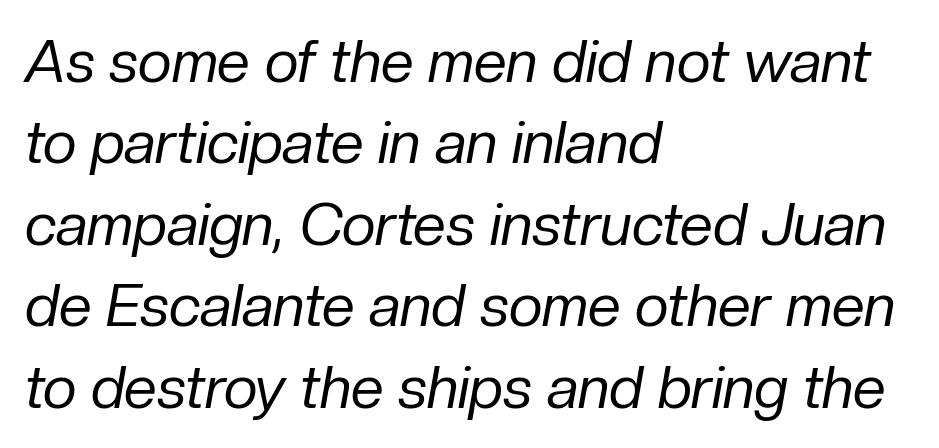
Spacing verdict: proportional, widths tailored to each character. On a weight scale, this lands at 450 or below. Underline: absent. The gaps between neighbouring characters are ordinary and unremarkable.
